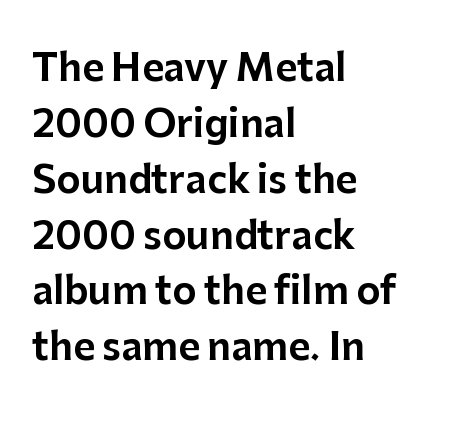
The image shows 37 px sans-serif type, upright; set left-aligned, normal line spacing (1.51x), normal letter spacing, not underlined; low stroke contrast and a medium x-height.
